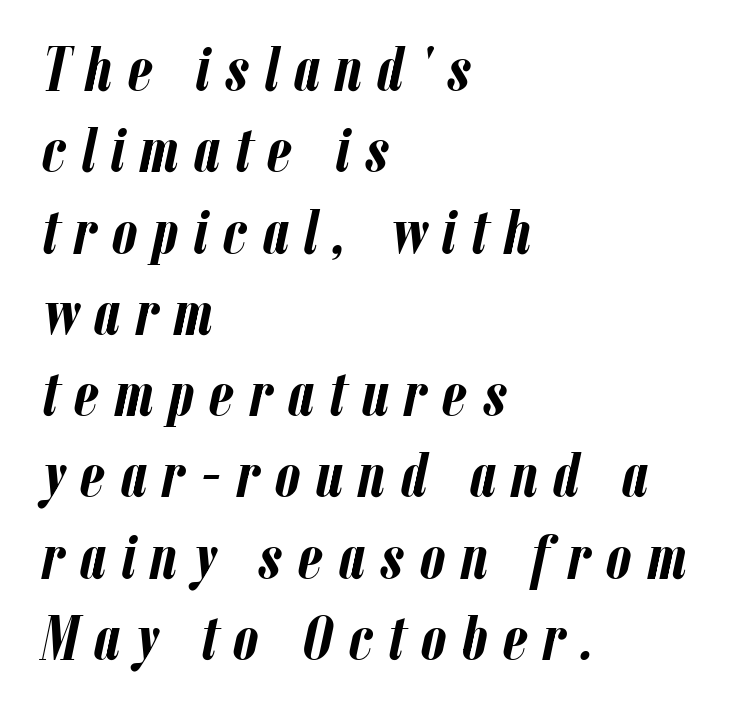
{"italic": "yes", "lean": "right", "slant_degrees": 12, "bold": "yes", "weight": "semibold", "width": "condensed", "stroke_contrast": "low", "x_height": "medium", "monospaced": "no", "underline": "no", "align": "left", "line_spacing": "normal", "line_spacing_ratio": 1.29, "letter_spacing": "wide", "letter_spacing_em": 0.24, "glyph_px": 63}
